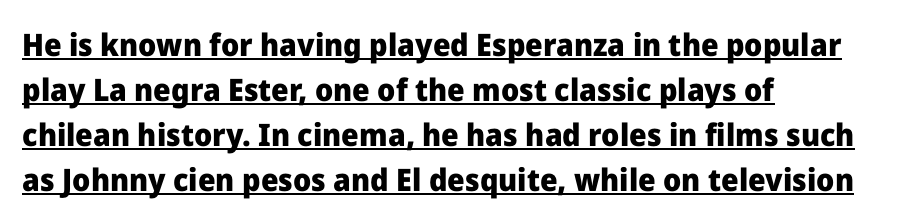
Heft: maximum for text — a bold. Grotesque or geometric, the face here clearly has no serifs. The typography opts for an upright posture over an oblique one. The letters advance in unequal steps, a hallmark of proportional type.
